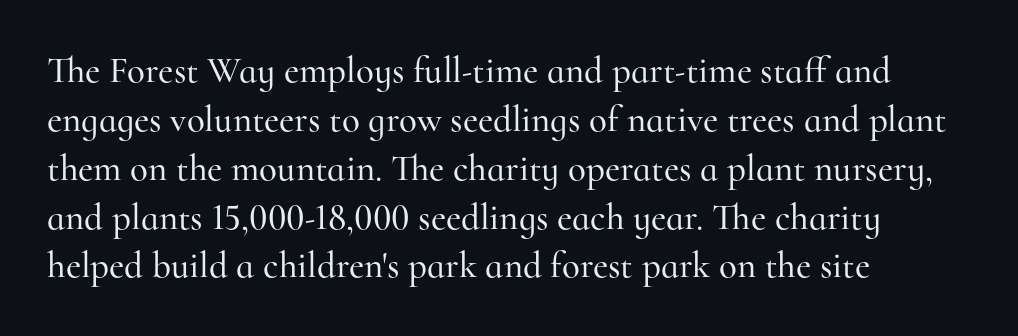
Notice how the passage keeps a crisp vertical edge on the left only. Any mark beneath the type? The region is blank. In terms of letterform style, serifs are clearly present. These lines are rendered in a variable-pitch font. Is there much room between lines? A standard amount, neither cramped nor airy. The typography opts for an upright posture over an oblique one.
